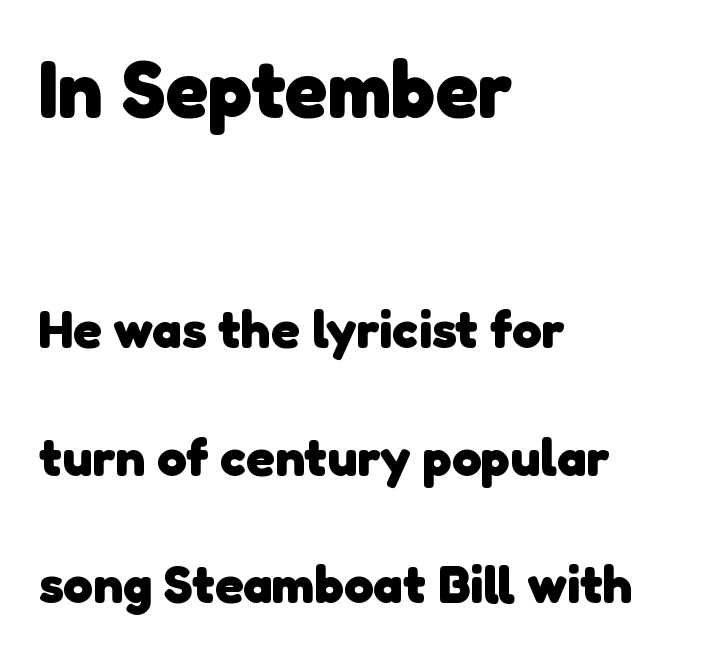
The letters are bold, with thick, heavy strokes. Unmarked baselines from the first word to the last. The rendering uses natural spacing where letterforms have individual widths. The passage is arranged the way most books set body copy — flush left. How would I describe the line gaps? Wide and relaxed. The letters in the upper block stand taller than those in the block below.
